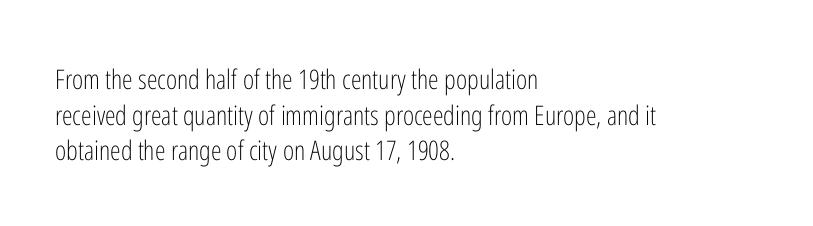
The image shows 27 px text type, upright; set left-aligned, normal line spacing (1.32x), normal letter spacing, not underlined.
